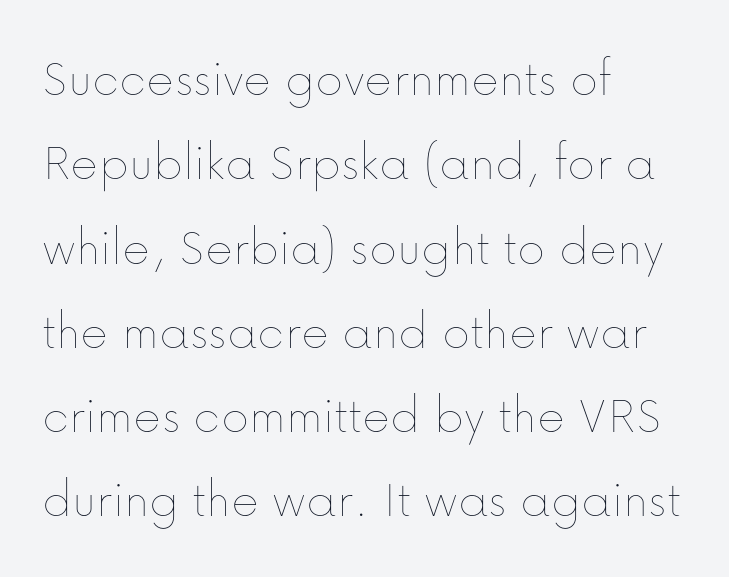
The rendering uses natural spacing where letterforms have individual widths. Where is the straight margin? On the left. Glance below the letters and you will spot only blank space. A typesetter would call this leading conventional body-copy spacing.
